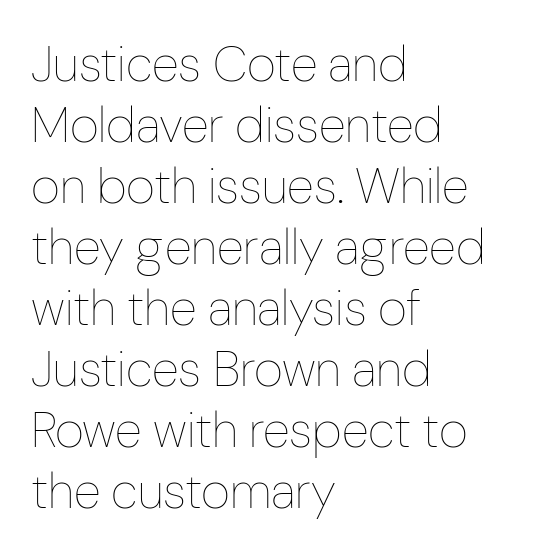
Q: Is the text bold? A: No.
Q: Is the text italic (slanted)? A: No, it is upright.
Q: Is the text underlined? A: No.
Q: How is the paragraph aligned? A: Left-aligned.
Q: Is the spacing between letters normal or unusually wide? A: Normal.
Q: Width (condensed, normal, or wide)? A: Condensed.
Q: Stroke contrast? A: Low.
Q: x-height? A: Medium.
Q: Monospaced? A: No.
